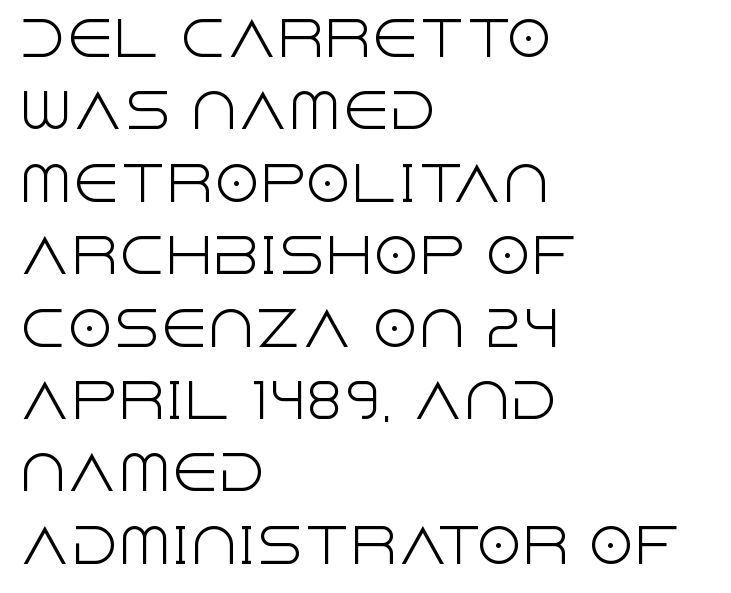
{"serif": "no", "italic": "no", "bold": "no", "weight": "light", "width": "normal", "x_height": "large", "monospaced": "no", "underline": "no", "align": "left", "line_spacing": "normal", "line_spacing_ratio": 1.54, "letter_spacing": "normal", "letter_spacing_em": 0.0, "glyph_px": 47}
